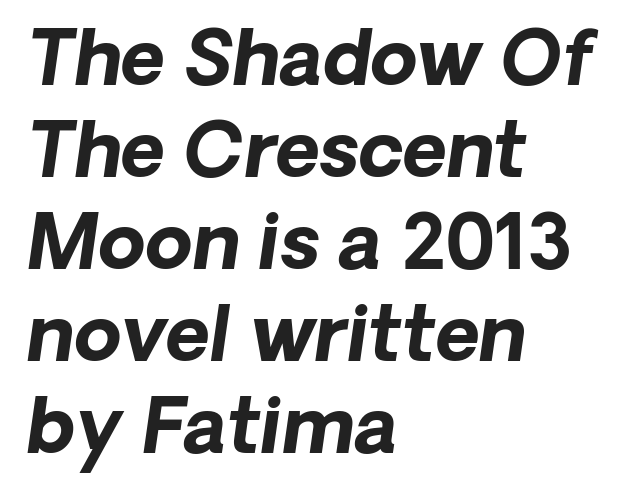
{"serif": "no", "bold": "yes", "weight": "bold", "width": "normal", "stroke_contrast": "low", "x_height": "medium", "monospaced": "no", "underline": "no", "align": "left", "line_spacing_ratio": 1.21, "letter_spacing": "normal", "letter_spacing_em": 0.0, "glyph_px": 76}
